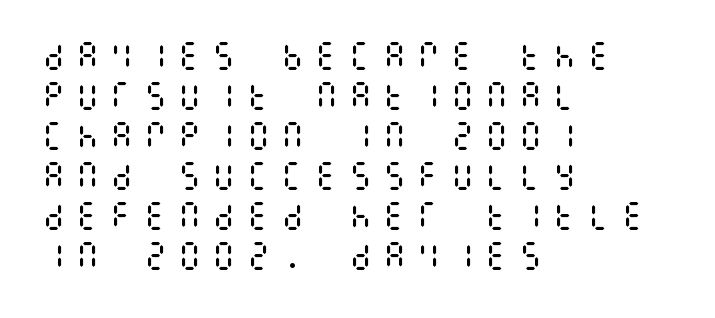
The foot of each line stays bare and open. Short and long lines alike share a common starting point at left. Here the glyphs are tracked loosely, breaking word shapes into spaced letters. The rows are spaced the way most documents space them. The type sits square on the baseline with zero lean.
